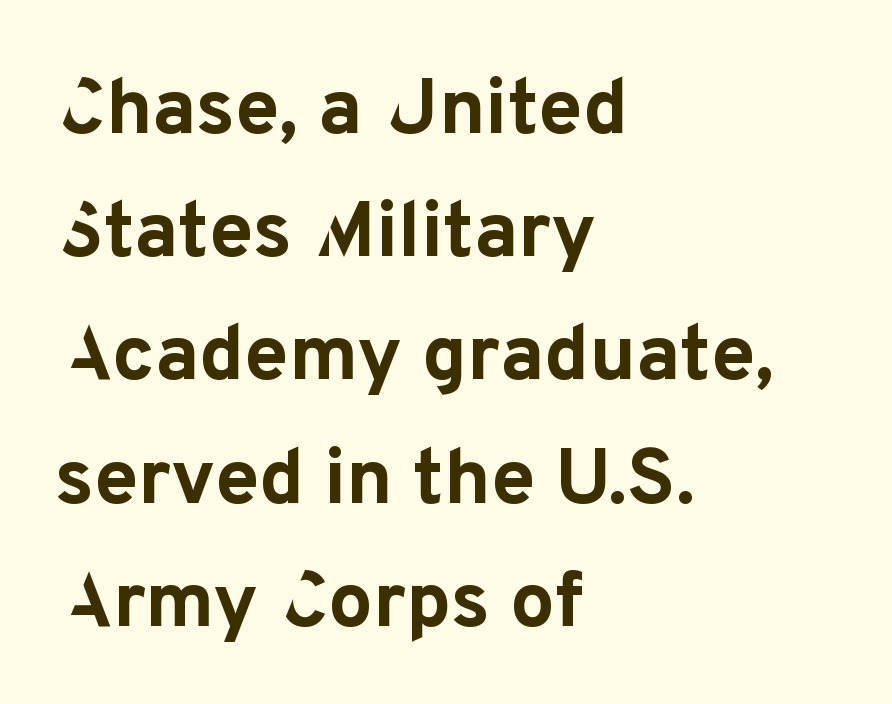
Q: Is the text bold? A: Yes.
Q: Is the text italic (slanted)? A: No, it is upright.
Q: Is the typeface a serif or a sans-serif typeface? A: Sans-serif.
Q: Is the text underlined? A: No.
Q: How is the paragraph aligned? A: Left-aligned.
Q: Is the spacing between letters normal or unusually wide? A: Normal.
Q: Is the spacing between lines tight, normal or loose? A: Normal.
Q: Width (condensed, normal, or wide)? A: Normal.
Q: Stroke contrast? A: Low.
Q: x-height? A: Medium.
Q: Monospaced? A: No.
